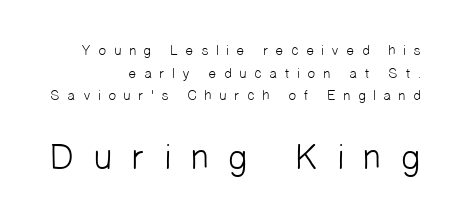
Q: Is the text bold? A: No.
Q: Is the typeface a serif or a sans-serif typeface? A: Sans-serif.
Q: Is the text underlined? A: No.
Q: How is the paragraph aligned? A: Right-aligned.
Q: Is the spacing between letters normal or unusually wide? A: Unusually wide.
Q: Is the spacing between lines tight, normal or loose? A: Normal.
Q: Which block of text is set in a larger size, the first (top) or the second (bottom)? A: The second (bottom) one.
Q: Width (condensed, normal, or wide)? A: Normal.
Q: Stroke contrast? A: Low.
Q: x-height? A: Medium.
Q: Monospaced? A: No.
